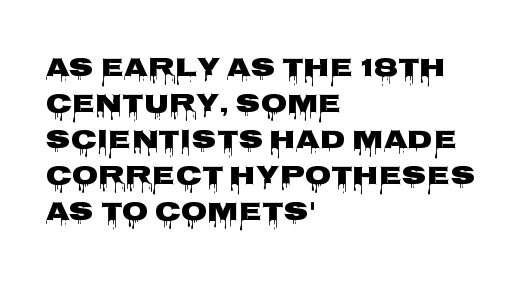
The image shows 27 px bold type, upright; set left-aligned, normal line spacing (1.33x), normal letter spacing, not underlined.
